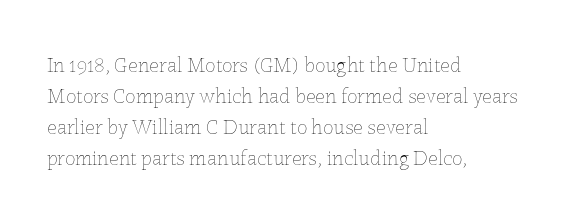
If you drew a line through each stem, it would be perfectly vertical. Leftover space on each line is placed entirely after the last word. The vertical gap from one line to the next is medium. The specimen omits any rule beneath the text block's lines.
